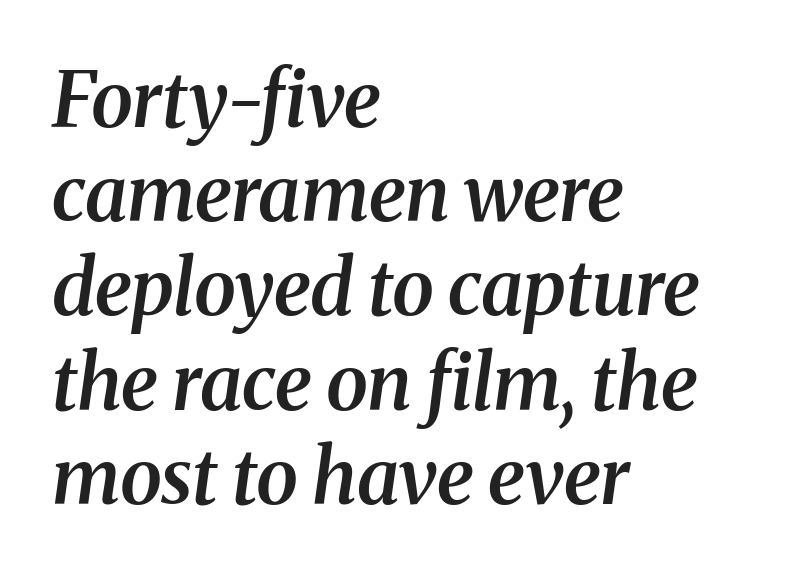
The rendering applies a slant to the glyphs. Compared with an ordinary text face, these strokes are moderately heavier — a semibold. The gaps between neighbouring characters are ordinary and unremarkable. Descender tails drop into unmarked territory. Alignment: flush left. Look at the bottom of the vertical strokes: they flare into serifs here.
